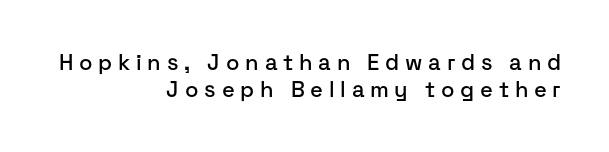
Q: Is the text italic (slanted)? A: No, it is upright.
Q: Is the text underlined? A: No.
Q: How is the paragraph aligned? A: Right-aligned.
Q: Is the spacing between letters normal or unusually wide? A: Unusually wide.
